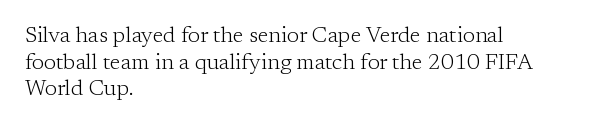
{"italic": "no", "bold": "no", "underline": "no", "align": "left", "line_spacing_ratio": 1.21, "letter_spacing": "normal", "letter_spacing_em": 0.0, "glyph_px": 22}
